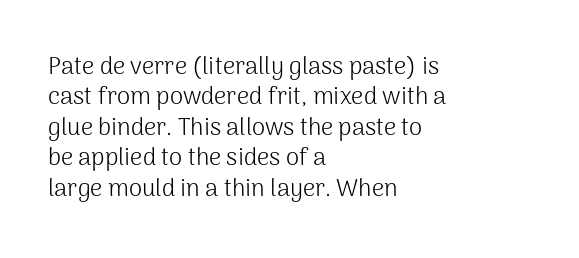
Q: Is the text bold? A: No.
Q: Is the text italic (slanted)? A: No, it is upright.
Q: Is the text underlined? A: No.
Q: How is the paragraph aligned? A: Left-aligned.
Q: Is the spacing between letters normal or unusually wide? A: Normal.
Q: Is the spacing between lines tight, normal or loose? A: Normal.
